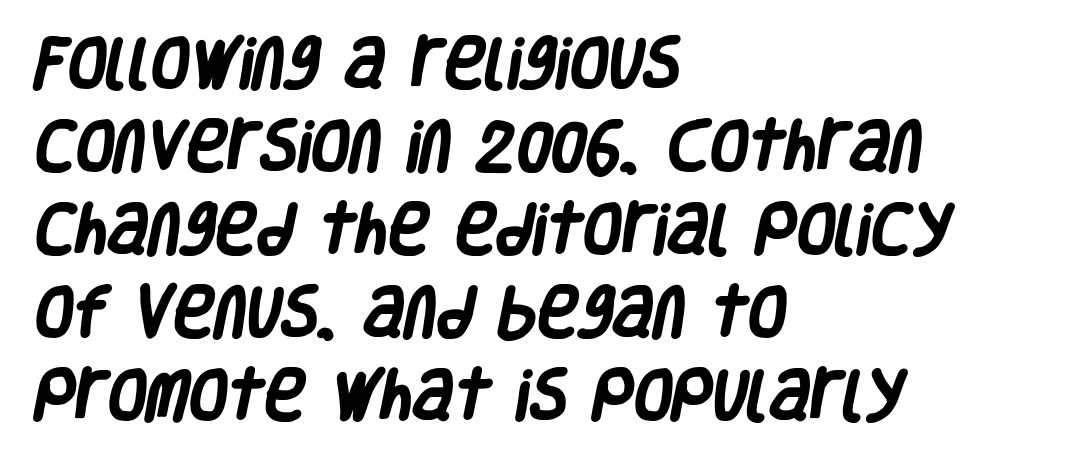
The image shows 56 px heavy, condensed sans-serif type; set left-aligned, normal line spacing (1.48x), normal letter spacing, not underlined; low stroke contrast and a large x-height.
